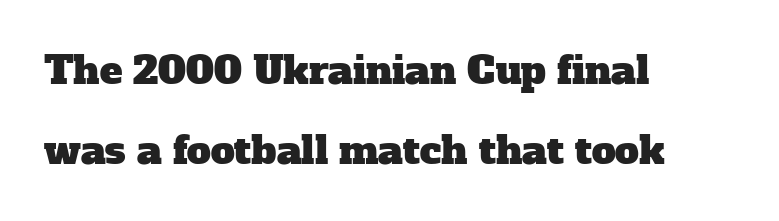
Q: Is the typeface a serif or a sans-serif typeface? A: Serif.
Q: Is the text underlined? A: No.
Q: How is the paragraph aligned? A: Left-aligned.
Q: Is the spacing between letters normal or unusually wide? A: Normal.
Q: Is the spacing between lines tight, normal or loose? A: Loose.
Q: Width (condensed, normal, or wide)? A: Normal.
Q: Stroke contrast? A: Low.
Q: x-height? A: Medium.
Q: Monospaced? A: No.
